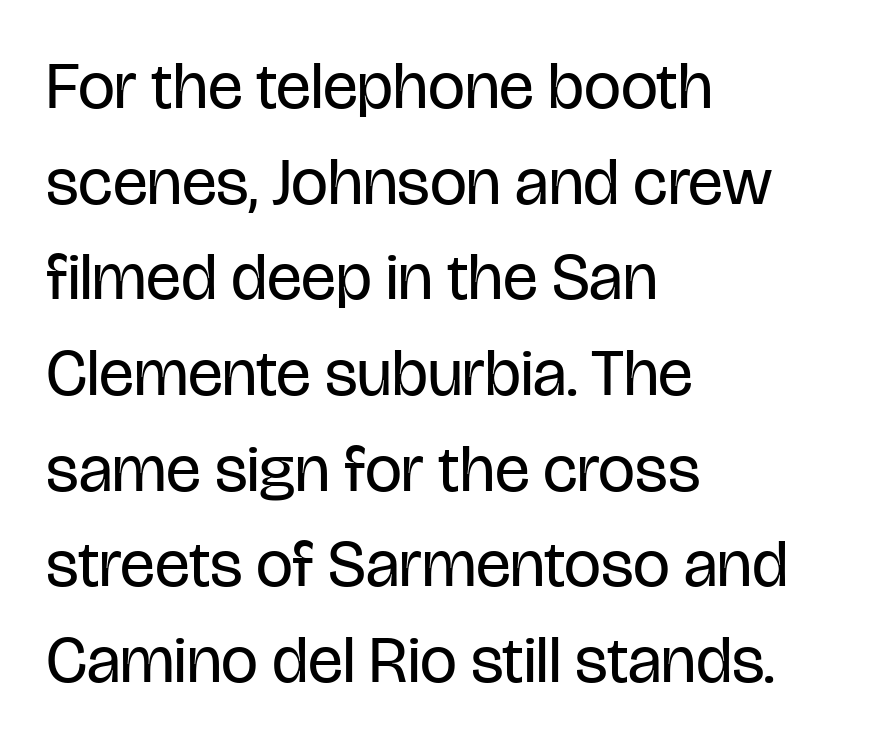
Honestly, the row spacing looks completely unremarkable. Look at the bottom of the vertical strokes: they stop flat, with no serifs. Upright lettering throughout. Look at the tracking — it's just the regular setting, nothing added.
